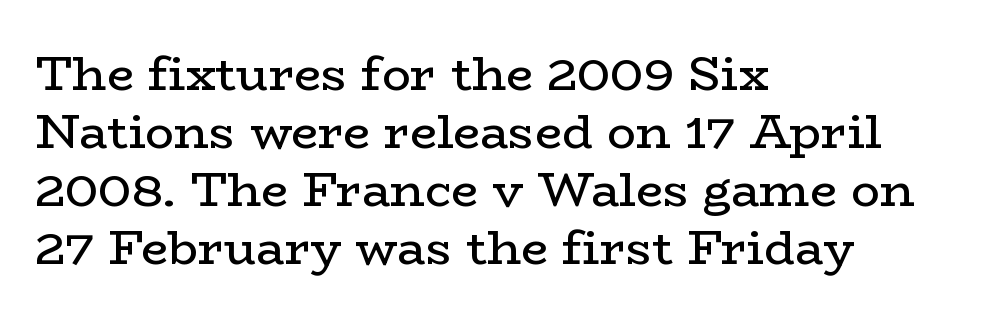
The image shows 48 px regular-weight, wide serif type, upright; set left-aligned, line spacing 1.21x, normal letter spacing, not underlined; low stroke contrast and a medium x-height.
